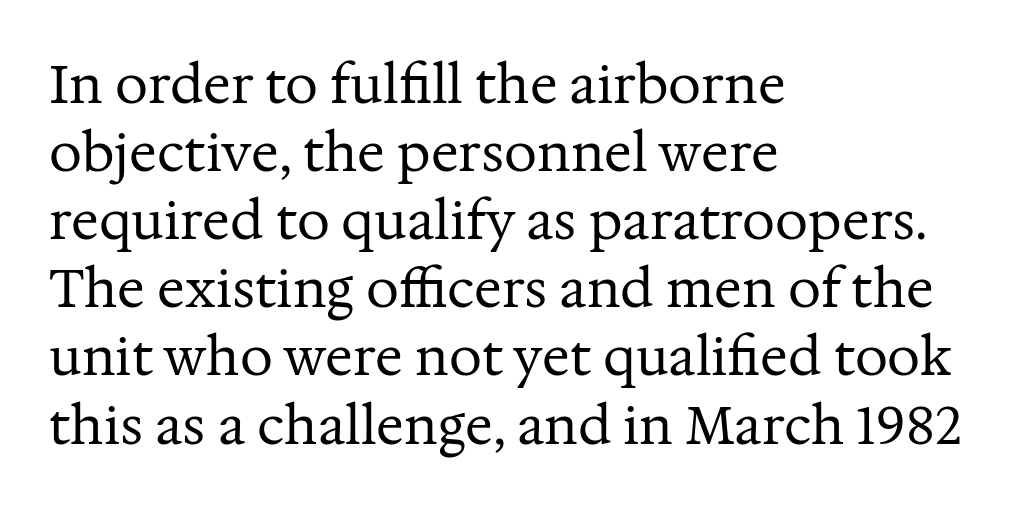
The image shows 52 px regular-weight serif type, upright; set left-aligned, normal line spacing (1.31x), normal letter spacing, not underlined; medium stroke contrast and a medium x-height.
